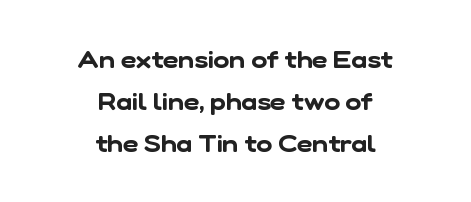
The image shows 24 px text type; set centered, line spacing 1.74x, normal letter spacing, not underlined.
